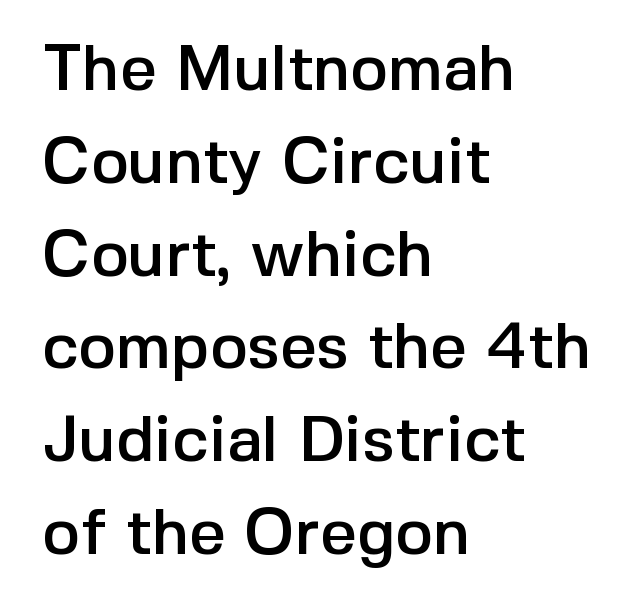
{"serif": "no", "italic": "no", "width": "normal", "x_height": "medium", "monospaced": "no", "underline": "no", "align": "left", "line_spacing": "normal", "line_spacing_ratio": 1.45, "letter_spacing": "normal", "letter_spacing_em": 0.0, "glyph_px": 64}
